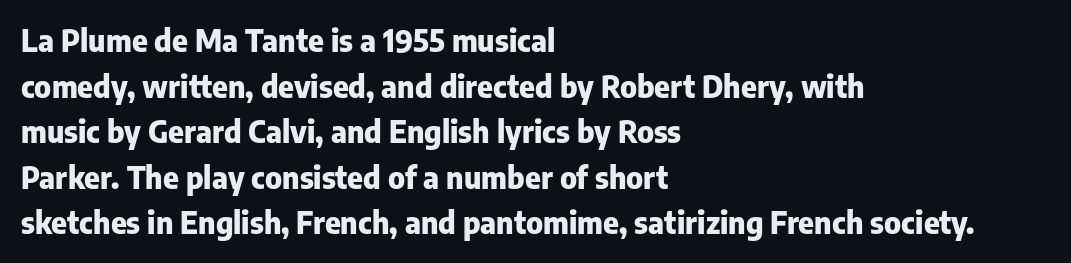
Q: Is the text bold? A: Yes.
Q: Is the text italic (slanted)? A: No, it is upright.
Q: Is the typeface a serif or a sans-serif typeface? A: Sans-serif.
Q: Is the text underlined? A: No.
Q: How is the paragraph aligned? A: Left-aligned.
Q: Is the spacing between letters normal or unusually wide? A: Normal.
Q: Is the spacing between lines tight, normal or loose? A: Normal.
Q: Width (condensed, normal, or wide)? A: Normal.
Q: Stroke contrast? A: Low.
Q: x-height? A: Medium.
Q: Monospaced? A: No.
